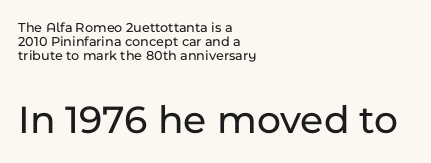
{"serif": "no", "italic": "no", "width": "normal", "stroke_contrast": "low", "x_height": "medium", "monospaced": "no", "underline": "no", "align": "left", "line_spacing": "tight", "line_spacing_ratio": 1.01, "letter_spacing": "normal", "letter_spacing_em": 0.0, "larger_block": "second", "size_ratio": 2.93, "glyph_px": 41}
